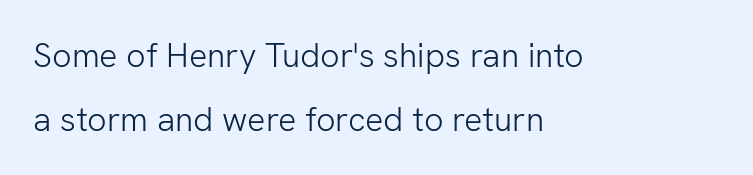
Q: Is the text bold? A: No.
Q: Is the text italic (slanted)? A: No, it is upright.
Q: Is the typeface a serif or a sans-serif typeface? A: Sans-serif.
Q: Is the text underlined? A: No.
Q: How is the paragraph aligned? A: Left-aligned.
Q: Is the spacing between letters normal or unusually wide? A: Normal.
Q: Width (condensed, normal, or wide)? A: Normal.
Q: Stroke contrast? A: Low.
Q: x-height? A: Medium.
Q: Monospaced? A: No.
